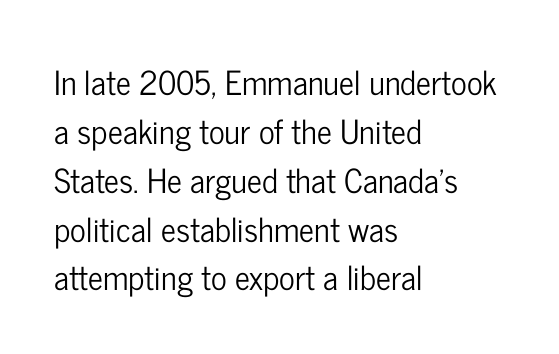
{"serif": "no", "italic": "no", "width": "condensed", "stroke_contrast": "low", "x_height": "medium", "monospaced": "no", "underline": "no", "align": "left", "line_spacing": "normal", "line_spacing_ratio": 1.48, "letter_spacing": "normal", "letter_spacing_em": 0.0, "glyph_px": 33}
